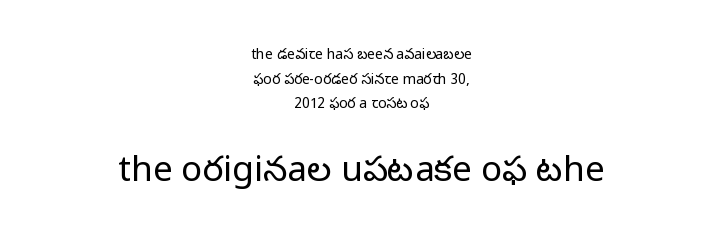
{"serif": "no", "italic": "no", "bold": "no", "weight": "regular", "width": "normal", "stroke_contrast": "low", "x_height": "medium", "monospaced": "no", "underline": "no", "align": "center", "line_spacing_ratio": 1.76, "letter_spacing": "normal", "letter_spacing_em": 0.0, "larger_block": "second", "size_ratio": 2.5, "glyph_px": 35}
